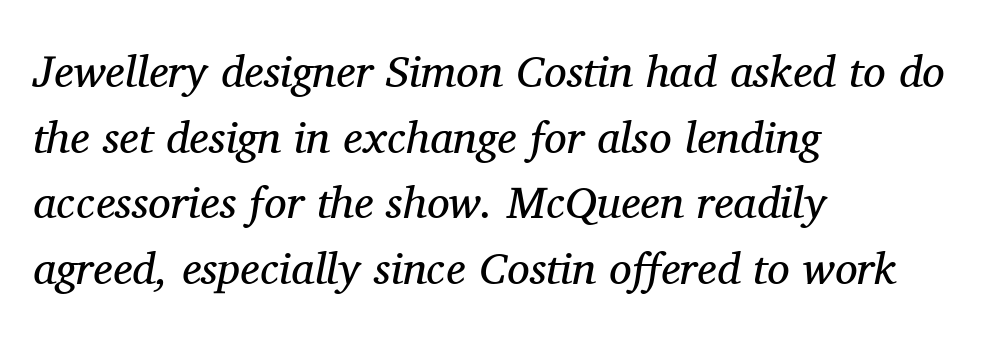
Q: Is the text bold? A: No.
Q: Is the text italic (slanted)? A: Yes, it leans right by about 11 degrees.
Q: Is the typeface a serif or a sans-serif typeface? A: Serif.
Q: Is the text underlined? A: No.
Q: How is the paragraph aligned? A: Left-aligned.
Q: Is the spacing between letters normal or unusually wide? A: Normal.
Q: Is the spacing between lines tight, normal or loose? A: Normal.
Q: Width (condensed, normal, or wide)? A: Normal.
Q: Stroke contrast? A: Medium.
Q: x-height? A: Medium.
Q: Monospaced? A: No.
